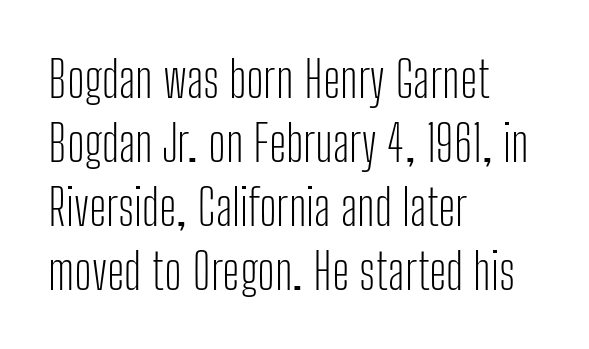
The image shows 50 px light, condensed sans-serif type, upright; set left-aligned, normal line spacing (1.28x), normal letter spacing, not underlined; low stroke contrast and a medium x-height.
